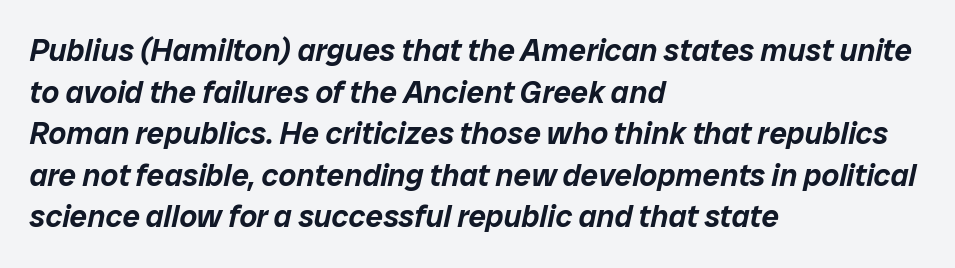
Q: Is the text italic (slanted)? A: Yes, it leans right by about 12 degrees.
Q: Is the text underlined? A: No.
Q: How is the paragraph aligned? A: Left-aligned.
Q: Is the spacing between letters normal or unusually wide? A: Normal.
Q: Is the spacing between lines tight, normal or loose? A: Normal.
Q: Width (condensed, normal, or wide)? A: Normal.
Q: Stroke contrast? A: Low.
Q: x-height? A: Medium.
Q: Monospaced? A: No.
